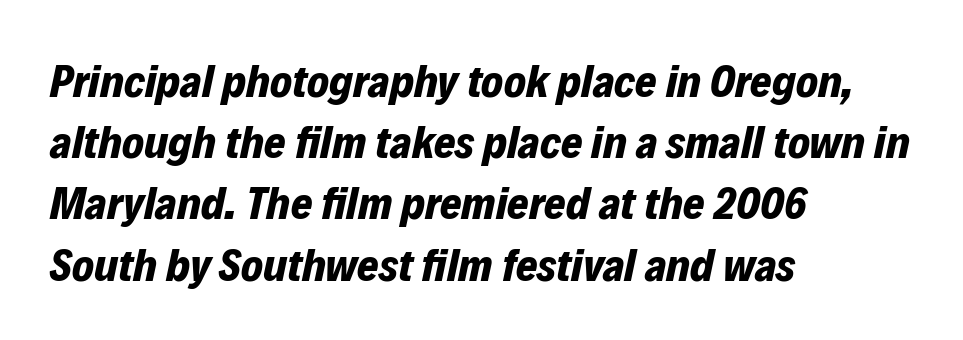
Only glyphs here, with clear space below each row. Where is the straight margin? On the left. Quick note: italic. The passage shown is typed in a proportional face where columns would drift. The passage shown has conventional tracking throughout.
